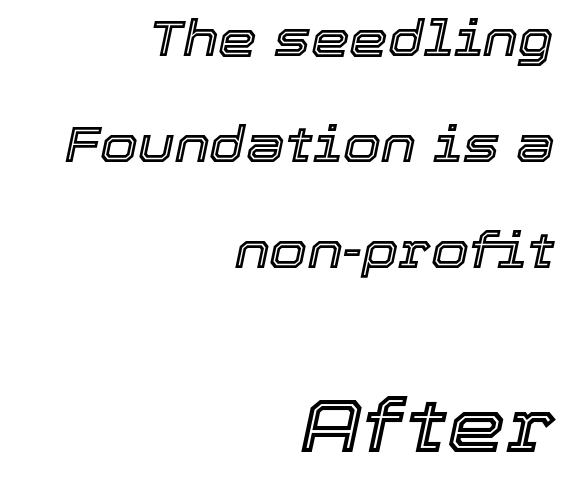
The image shows 74 px text type, italic (leaning right); set right-aligned, loose line spacing (2.16x), normal letter spacing, not underlined; the second (bottom) block is 1.51x larger; a medium x-height.
